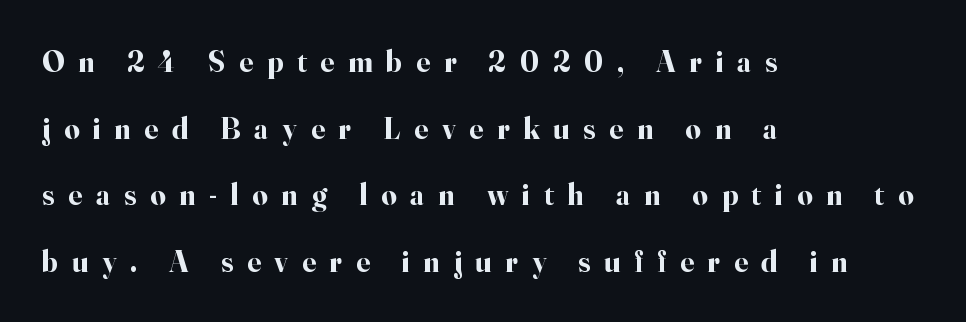
Q: Is the text bold? A: Yes.
Q: Is the text italic (slanted)? A: No, it is upright.
Q: Is the typeface a serif or a sans-serif typeface? A: Serif.
Q: Is the text underlined? A: No.
Q: How is the paragraph aligned? A: Left-aligned.
Q: Is the spacing between letters normal or unusually wide? A: Unusually wide.
Q: Is the spacing between lines tight, normal or loose? A: Loose.
Q: Width (condensed, normal, or wide)? A: Normal.
Q: Stroke contrast? A: High.
Q: x-height? A: Small.
Q: Monospaced? A: No.
